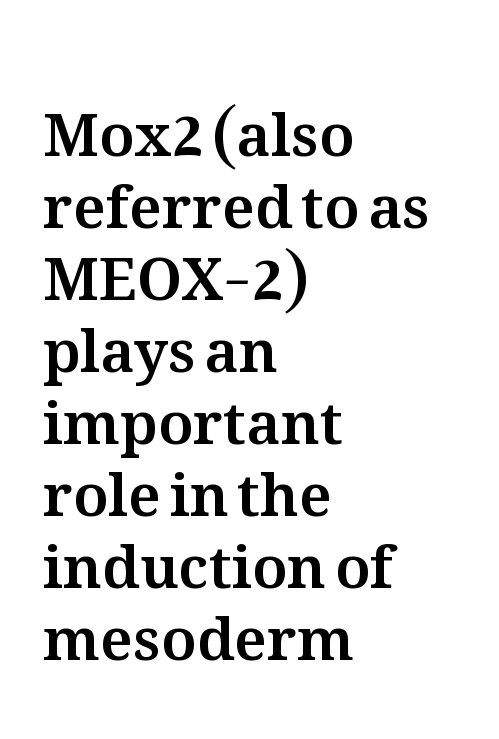
{"italic": "no", "width": "normal", "stroke_contrast": "medium", "x_height": "medium", "monospaced": "no", "underline": "no", "align": "left", "line_spacing_ratio": 1.22, "letter_spacing": "normal", "letter_spacing_em": 0.0, "glyph_px": 59}
